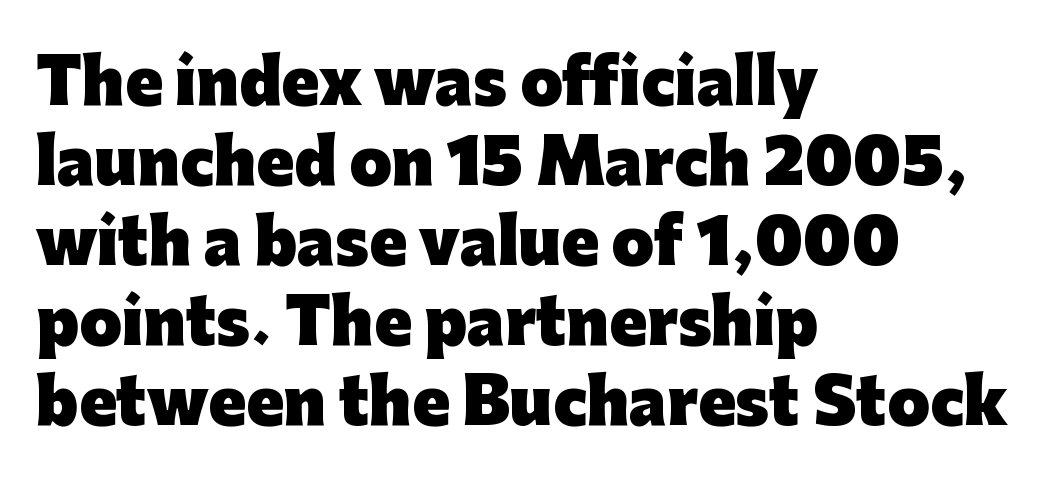
The vertical gap from one line to the next is medium. The characters look thick and weighty, a clear bold. The gaps between neighbouring characters are ordinary and unremarkable. Vertical strokes here are truly vertical. Spacing verdict: proportional, widths tailored to each character. The glyphs are unaccompanied by any horizontal stroke below them.
